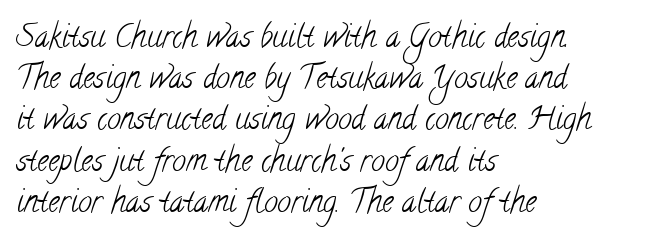
The passage shown is typed in a proportional face where columns would drift. Clear beneath every line of the passage. No extra ink here — the face is not bold. The line-height multiplier appears to be the usual default. The type family on display is of the serif kind.
